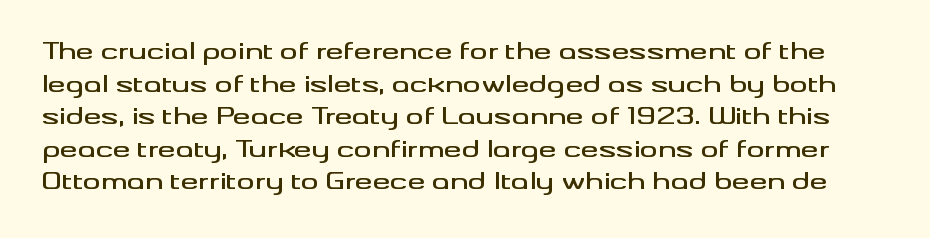
Q: Is the text italic (slanted)? A: No, it is upright.
Q: Is the text underlined? A: No.
Q: Is the spacing between letters normal or unusually wide? A: Normal.
Q: Is the spacing between lines tight, normal or loose? A: Normal.
